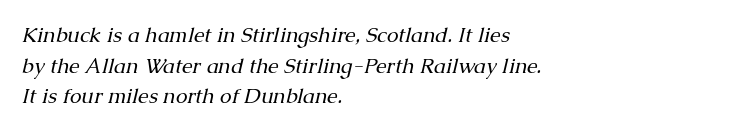
Q: Is the text bold? A: No.
Q: Is the text italic (slanted)? A: Yes, it leans right by about 13 degrees.
Q: Is the text underlined? A: No.
Q: How is the paragraph aligned? A: Left-aligned.
Q: Is the spacing between letters normal or unusually wide? A: Normal.
Q: Is the spacing between lines tight, normal or loose? A: Normal.
